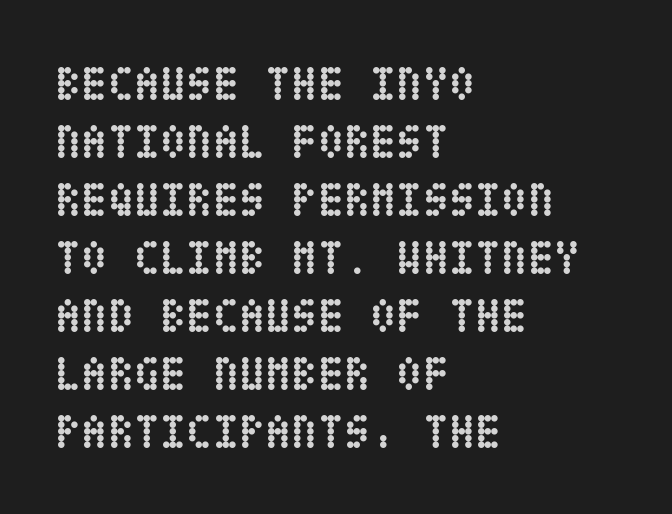
Q: Is the text bold? A: Yes.
Q: Is the text italic (slanted)? A: No, it is upright.
Q: Is the text underlined? A: No.
Q: How is the paragraph aligned? A: Left-aligned.
Q: Is the spacing between letters normal or unusually wide? A: Normal.
Q: Width (condensed, normal, or wide)? A: Condensed.
Q: Stroke contrast? A: Low.
Q: x-height? A: Large.
